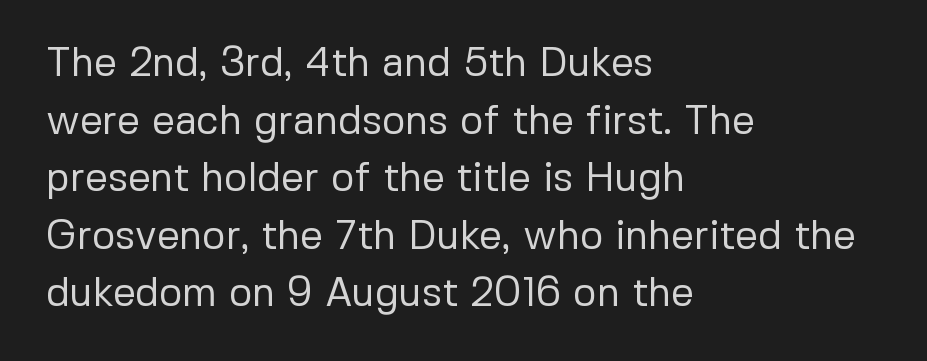
{"serif": "no", "italic": "no", "bold": "no", "weight": "regular", "width": "normal", "stroke_contrast": "low", "x_height": "medium", "monospaced": "no", "underline": "no", "align": "left", "line_spacing": "normal", "line_spacing_ratio": 1.44, "letter_spacing": "normal", "letter_spacing_em": 0.0, "glyph_px": 40}
